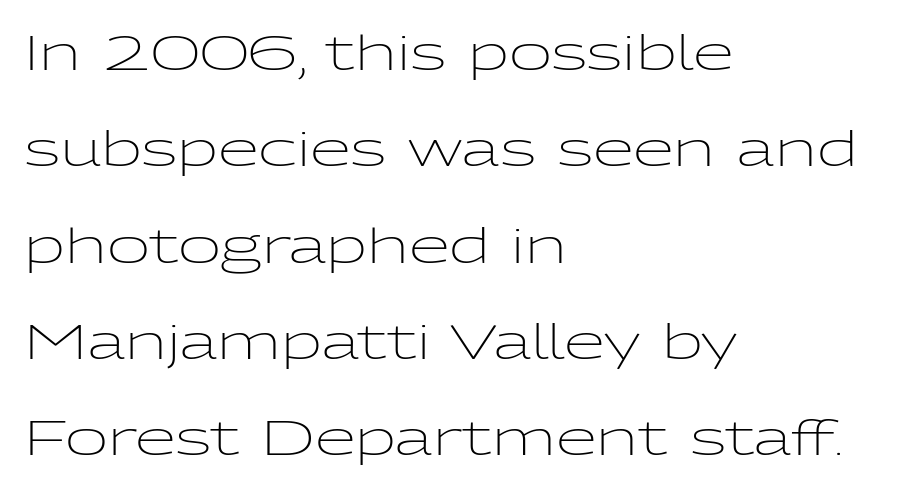
{"serif": "no", "italic": "no", "bold": "no", "weight": "light", "width": "wide", "stroke_contrast": "low", "x_height": "medium", "monospaced": "no", "underline": "no", "align": "left", "line_spacing": "loose", "line_spacing_ratio": 2.05, "letter_spacing": "normal", "letter_spacing_em": 0.0, "glyph_px": 47}
